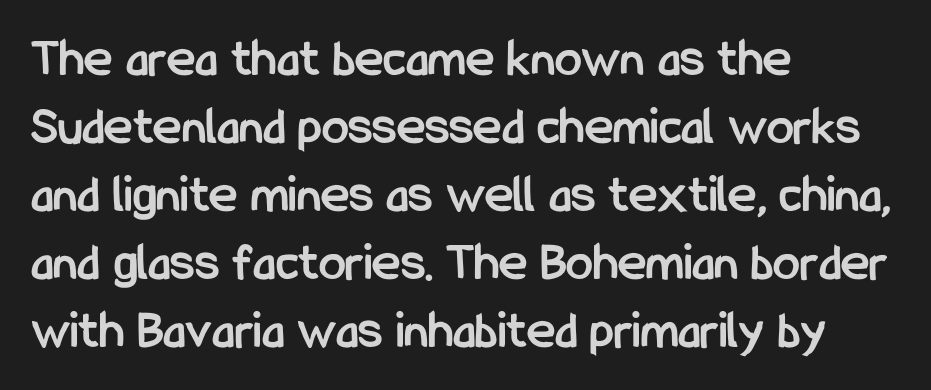
{"serif": "no", "italic": "no", "bold": "yes", "weight": "semibold", "width": "condensed", "stroke_contrast": "low", "x_height": "medium", "monospaced": "no", "underline": "no", "align": "left", "line_spacing": "normal", "line_spacing_ratio": 1.26, "letter_spacing": "normal", "letter_spacing_em": 0.0, "glyph_px": 54}
